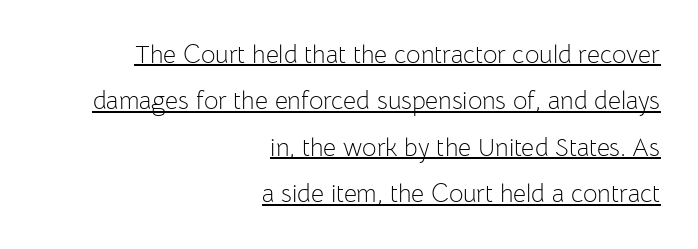
Q: Is the text bold? A: No.
Q: Is the text italic (slanted)? A: No, it is upright.
Q: Is the text underlined? A: Yes.
Q: How is the paragraph aligned? A: Right-aligned.
Q: Is the spacing between letters normal or unusually wide? A: Normal.
